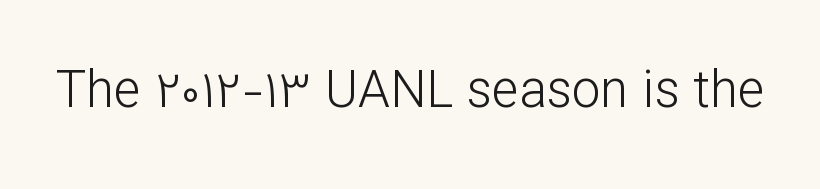
The image shows 51 px light sans-serif type, upright; set normal letter spacing, not underlined; low stroke contrast and a medium x-height.
